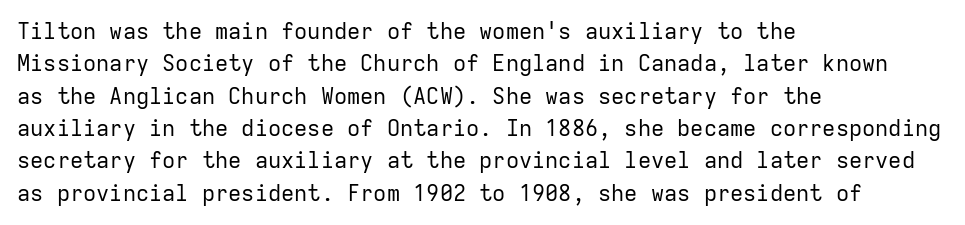
The image shows 22 px text type, upright; set left-aligned, normal line spacing (1.47x), normal letter spacing, not underlined.
